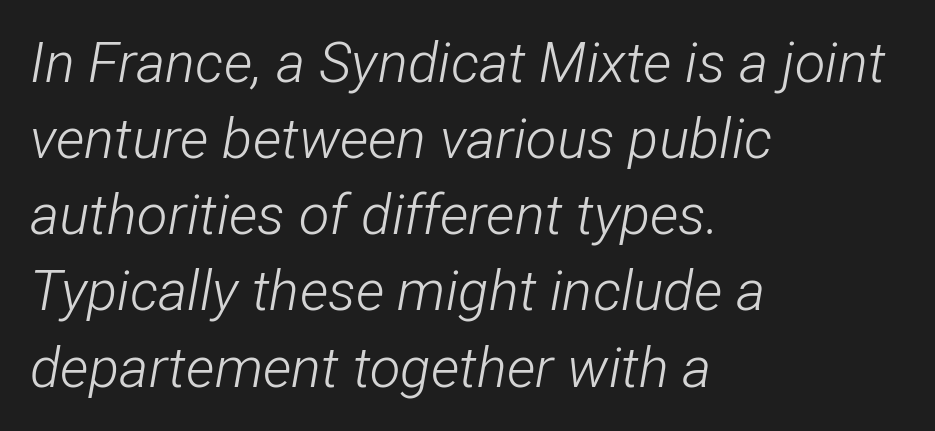
{"italic": "yes", "lean": "right", "slant_degrees": 12, "bold": "no", "weight": "light", "width": "condensed", "stroke_contrast": "low", "x_height": "medium", "monospaced": "no", "underline": "no", "align": "left", "line_spacing": "normal", "line_spacing_ratio": 1.36, "letter_spacing": "normal", "letter_spacing_em": 0.0, "glyph_px": 56}
